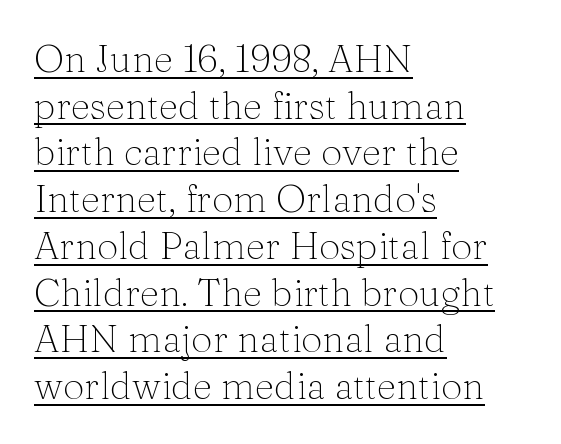
The image shows 38 px light serif type, upright; set left-aligned, line spacing 1.23x, normal letter spacing, underlined; medium stroke contrast and a medium x-height.
